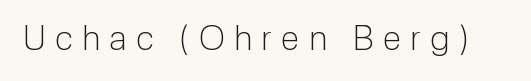
The text was rendered using a sans face with plain stroke endings. Words float on clear page, feet unadorned. Tracking value appears strongly positive — letters spread wide. These lines are rendered in a variable-pitch font.
